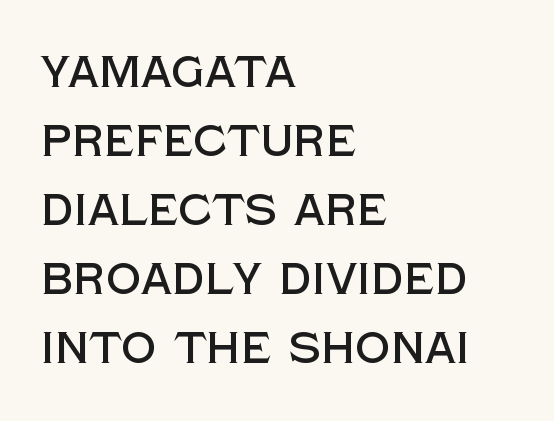
The image shows 44 px sans-serif type, upright; set left-aligned, normal line spacing (1.57x), normal letter spacing, not underlined; a large x-height.
